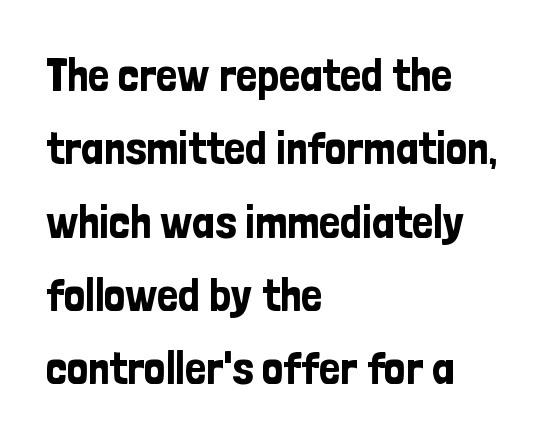
Q: Is the text italic (slanted)? A: No, it is upright.
Q: Is the typeface a serif or a sans-serif typeface? A: Sans-serif.
Q: Is the text underlined? A: No.
Q: How is the paragraph aligned? A: Left-aligned.
Q: Is the spacing between letters normal or unusually wide? A: Normal.
Q: Is the spacing between lines tight, normal or loose? A: Normal.
Q: Width (condensed, normal, or wide)? A: Condensed.
Q: Stroke contrast? A: Low.
Q: x-height? A: Medium.
Q: Monospaced? A: No.
